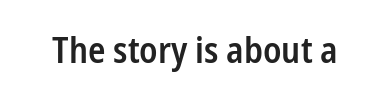
The image shows 36 px semibold, condensed sans-serif type, upright; set normal letter spacing, not underlined; low stroke contrast and a medium x-height.
